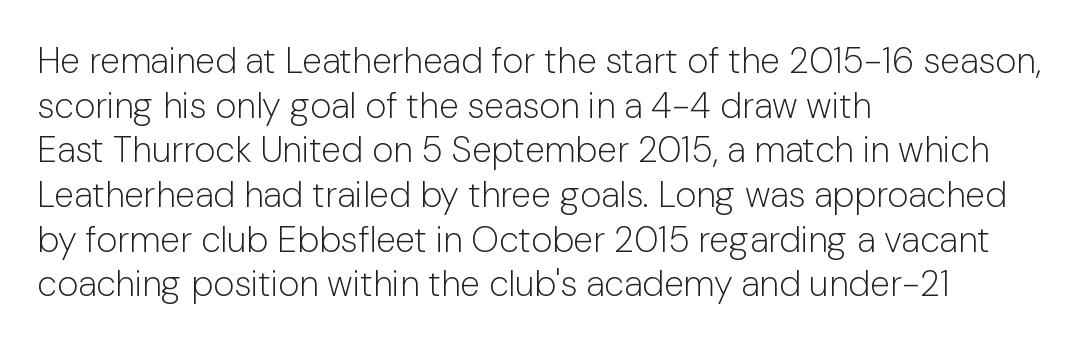
It's the straight-up-and-down kind of type. Type without underlining. Tracking value appears to be zero — textbook default spacing. The passage shown is not bold in any degree.
